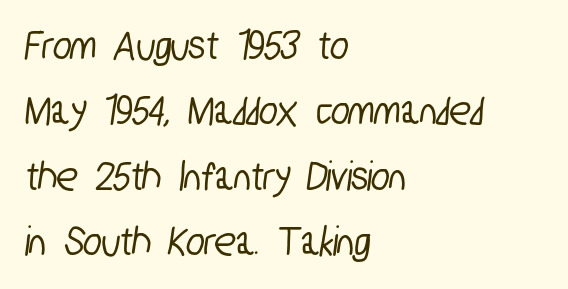
Q: Is the typeface a serif or a sans-serif typeface? A: Sans-serif.
Q: Is the text underlined? A: No.
Q: How is the paragraph aligned? A: Left-aligned.
Q: Is the spacing between letters normal or unusually wide? A: Normal.
Q: Is the spacing between lines tight, normal or loose? A: Normal.
Q: Width (condensed, normal, or wide)? A: Condensed.
Q: Stroke contrast? A: Low.
Q: x-height? A: Medium.
Q: Monospaced? A: No.
